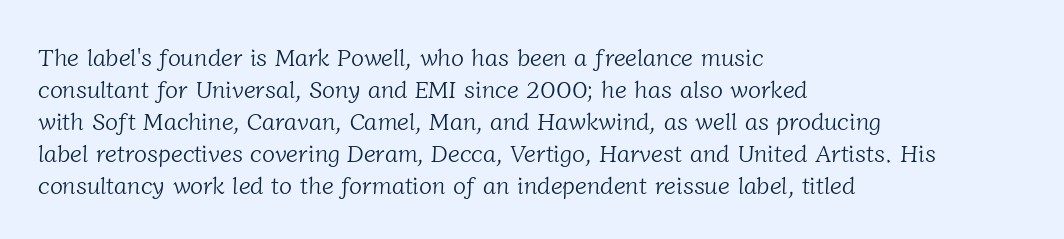
Q: Is the text bold? A: No.
Q: Is the text underlined? A: No.
Q: How is the paragraph aligned? A: Left-aligned.
Q: Is the spacing between letters normal or unusually wide? A: Normal.
Q: Is the spacing between lines tight, normal or loose? A: Normal.
